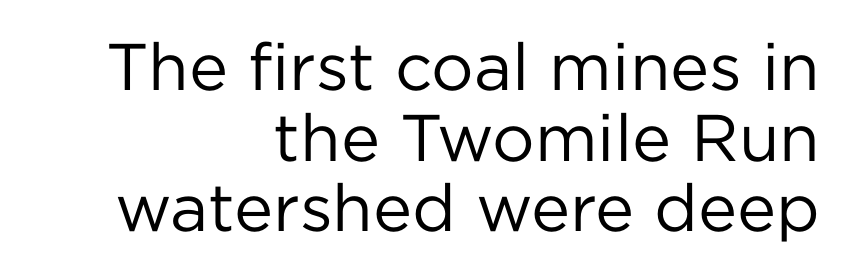
{"serif": "no", "italic": "no", "bold": "no", "weight": "regular", "width": "normal", "stroke_contrast": "low", "x_height": "medium", "monospaced": "no", "underline": "no", "align": "right", "line_spacing": "tight", "line_spacing_ratio": 1.07, "letter_spacing": "normal", "letter_spacing_em": 0.0, "glyph_px": 66}
